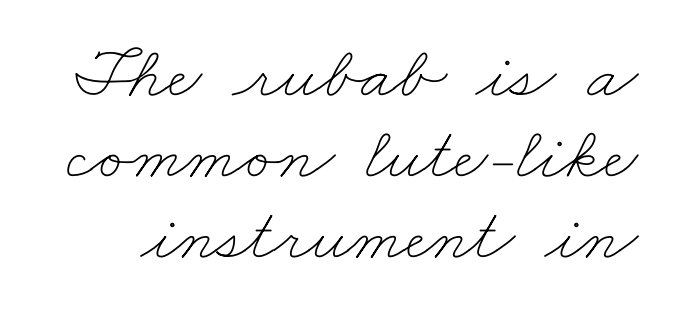
{"bold": "no", "weight": "thin", "width": "wide", "stroke_contrast": "low", "x_height": "small", "monospaced": "no", "underline": "no", "line_spacing": "tight", "line_spacing_ratio": 1.08, "letter_spacing": "normal", "letter_spacing_em": 0.0, "glyph_px": 75}
